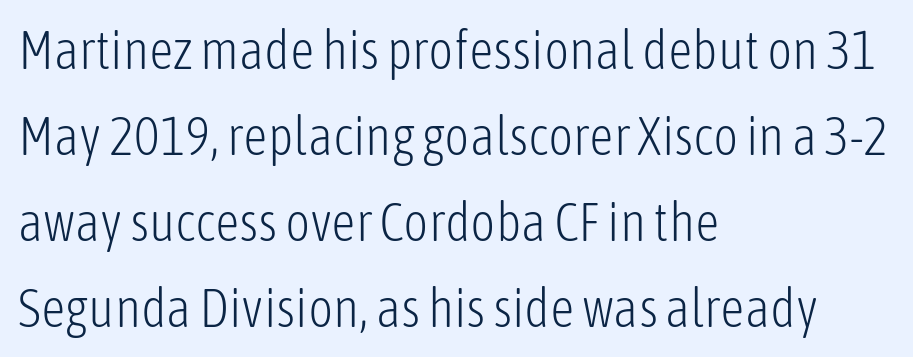
Q: Is the text bold? A: No.
Q: Is the text italic (slanted)? A: No, it is upright.
Q: Is the typeface a serif or a sans-serif typeface? A: Sans-serif.
Q: Is the text underlined? A: No.
Q: How is the paragraph aligned? A: Left-aligned.
Q: Is the spacing between letters normal or unusually wide? A: Normal.
Q: Is the spacing between lines tight, normal or loose? A: Normal.
Q: Width (condensed, normal, or wide)? A: Condensed.
Q: Stroke contrast? A: Low.
Q: x-height? A: Medium.
Q: Monospaced? A: No.
